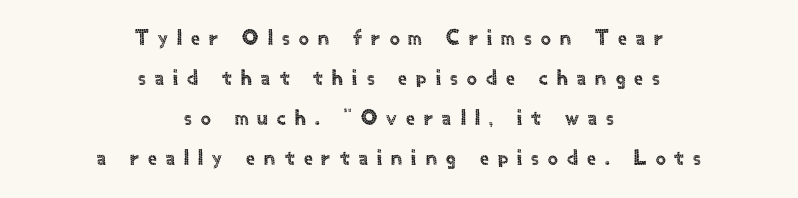
There is plenty of visible air inserted between adjacent glyphs. Horizontally, the lines are justified to the midpoint only. The zone under the glyphs is completely vacant. A typesetter would mark this as roman, not italic.
